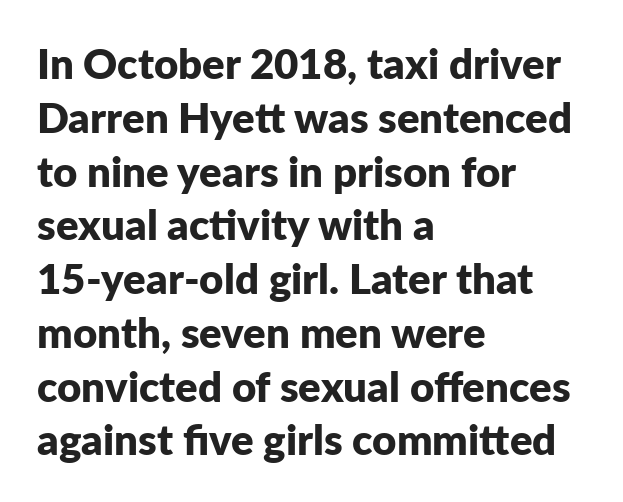
{"serif": "no", "italic": "no", "bold": "yes", "weight": "bold", "width": "normal", "stroke_contrast": "low", "x_height": "medium", "monospaced": "no", "underline": "no", "align": "left", "line_spacing": "normal", "line_spacing_ratio": 1.28, "letter_spacing": "normal", "letter_spacing_em": 0.0, "glyph_px": 42}
